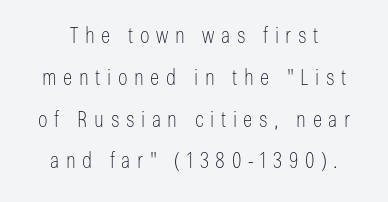
Q: Is the text bold? A: No.
Q: Is the text italic (slanted)? A: No, it is upright.
Q: Is the text underlined? A: No.
Q: Is the spacing between letters normal or unusually wide? A: Unusually wide.
Q: Is the spacing between lines tight, normal or loose? A: Loose.
